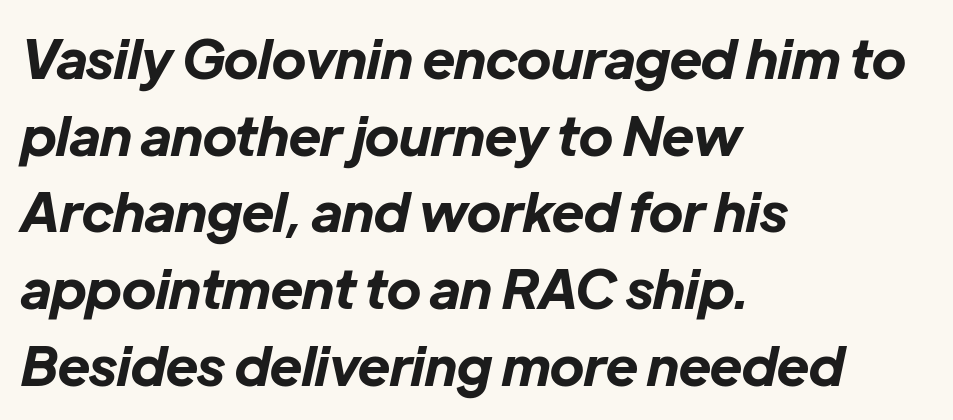
Vertical spacing — default. Students, this is bold: see how much ink each stroke carries. A classic flush-left, rag-right setting is used for this passage. Each row of text sits above clean, open space. Notice how the stems are inclined rather than vertical — that's the hallmark of italics.
